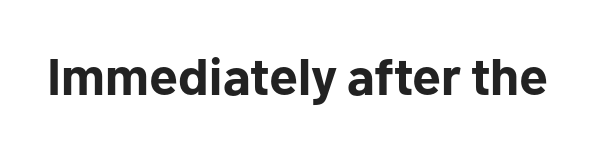
The image shows 52 px bold sans-serif type, upright; set normal letter spacing, not underlined; low stroke contrast and a medium x-height.
